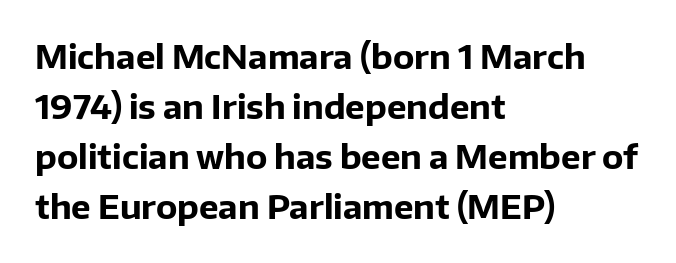
Q: Is the text bold? A: Yes.
Q: Is the text italic (slanted)? A: No, it is upright.
Q: Is the typeface a serif or a sans-serif typeface? A: Sans-serif.
Q: Is the text underlined? A: No.
Q: How is the paragraph aligned? A: Left-aligned.
Q: Is the spacing between letters normal or unusually wide? A: Normal.
Q: Is the spacing between lines tight, normal or loose? A: Normal.
Q: Width (condensed, normal, or wide)? A: Normal.
Q: Stroke contrast? A: Low.
Q: x-height? A: Medium.
Q: Monospaced? A: No.
